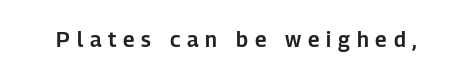
{"italic": "no", "underline": "no", "letter_spacing": "wide", "letter_spacing_em": 0.32, "glyph_px": 21}
